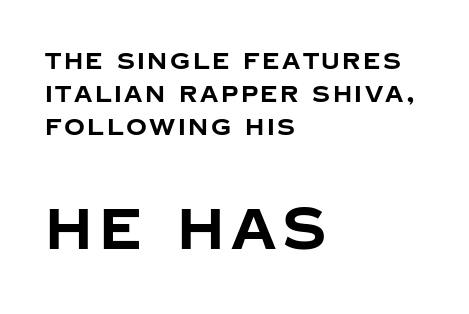
{"serif": "no", "italic": "no", "bold": "yes", "weight": "bold", "width": "normal", "stroke_contrast": "low", "x_height": "large", "monospaced": "no", "underline": "no", "align": "left", "line_spacing": "normal", "line_spacing_ratio": 1.44, "larger_block": "second", "size_ratio": 2.48, "glyph_px": 57}
